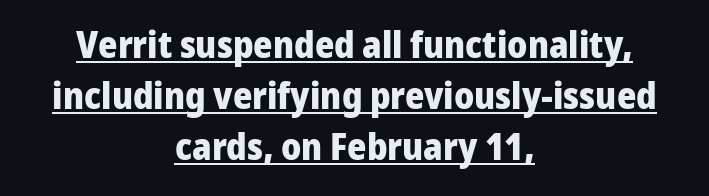
Q: Is the text bold? A: Yes.
Q: Is the text italic (slanted)? A: No, it is upright.
Q: Is the typeface a serif or a sans-serif typeface? A: Sans-serif.
Q: Is the text underlined? A: Yes.
Q: How is the paragraph aligned? A: Centered.
Q: Is the spacing between letters normal or unusually wide? A: Normal.
Q: Is the spacing between lines tight, normal or loose? A: Normal.
Q: Width (condensed, normal, or wide)? A: Normal.
Q: Stroke contrast? A: Low.
Q: x-height? A: Medium.
Q: Monospaced? A: No.
